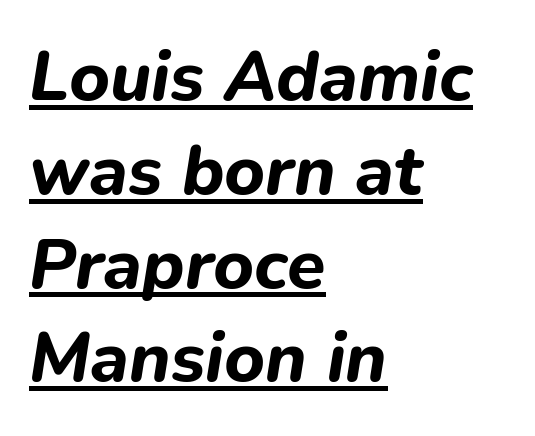
Would a proofreader flag this as italicized? Yes. Spacing verdict: proportional, widths tailored to each character. Inter-character spacing is left at the font's built-in metrics. The rendering anchors every line to the left-hand side. Typographic density is high because the face is bold. Compared with typical paragraphs, the rows here are spaced about the same.
